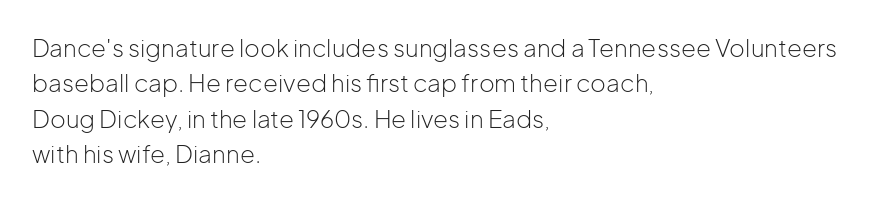
Q: Is the text bold? A: No.
Q: Is the text italic (slanted)? A: No, it is upright.
Q: Is the text underlined? A: No.
Q: How is the paragraph aligned? A: Left-aligned.
Q: Is the spacing between letters normal or unusually wide? A: Normal.
Q: Is the spacing between lines tight, normal or loose? A: Normal.
